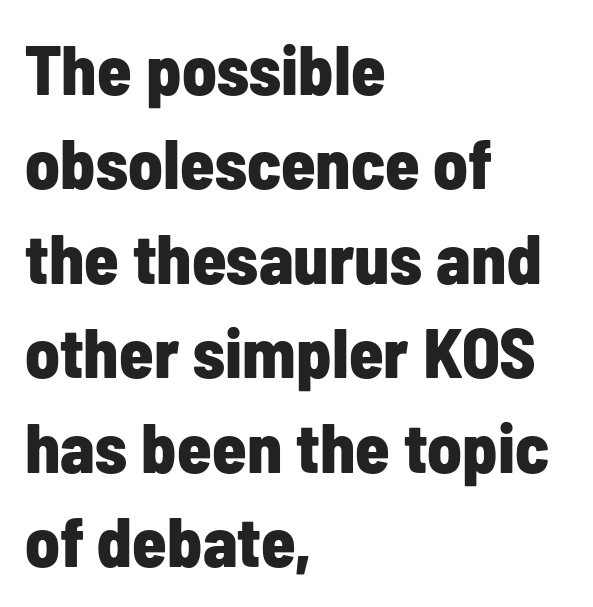
The rag falls on the right side of this text block. The type family on display is of the sans-serif kind. The lettering holds an erect, upright posture throughout. Regarding leading, the lines here are spaced in the standard way.
